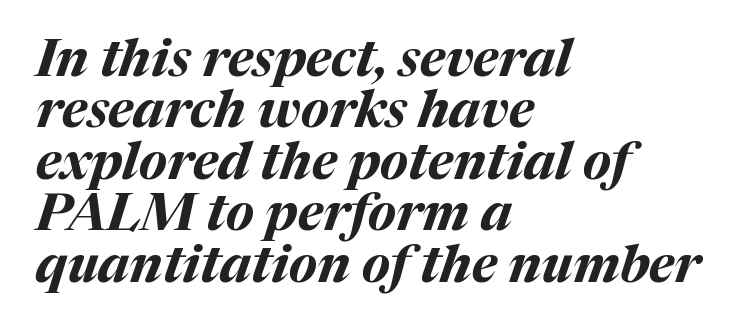
The image shows 52 px bold type, italic (leaning right); set left-aligned, tight line spacing (0.99x), normal letter spacing, not underlined; medium stroke contrast and a medium x-height.
